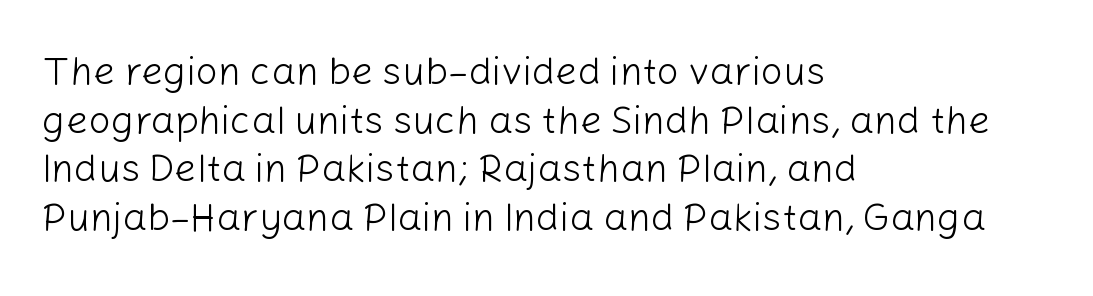
{"serif": "no", "italic": "no", "bold": "no", "weight": "light", "width": "normal", "stroke_contrast": "low", "x_height": "medium", "monospaced": "no", "underline": "no", "align": "left", "line_spacing": "normal", "line_spacing_ratio": 1.25, "letter_spacing": "normal", "letter_spacing_em": 0.0, "glyph_px": 39}
